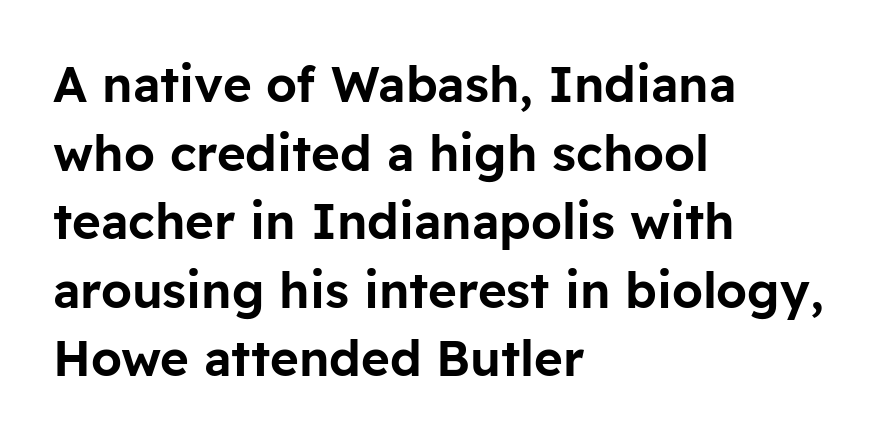
Q: Is the text italic (slanted)? A: No, it is upright.
Q: Is the typeface a serif or a sans-serif typeface? A: Sans-serif.
Q: Is the text underlined? A: No.
Q: How is the paragraph aligned? A: Left-aligned.
Q: Is the spacing between letters normal or unusually wide? A: Normal.
Q: Is the spacing between lines tight, normal or loose? A: Normal.
Q: Width (condensed, normal, or wide)? A: Normal.
Q: Stroke contrast? A: Low.
Q: x-height? A: Medium.
Q: Monospaced? A: No.
